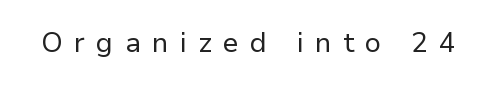
{"serif": "no", "italic": "no", "bold": "no", "weight": "regular", "width": "normal", "stroke_contrast": "low", "x_height": "medium", "monospaced": "no", "underline": "no", "letter_spacing": "wide", "letter_spacing_em": 0.4, "glyph_px": 28}
